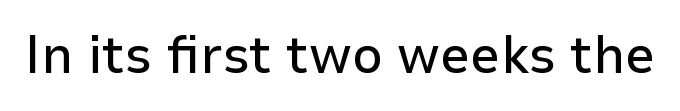
The image shows 54 px sans-serif type, upright; set normal letter spacing, not underlined; low stroke contrast and a medium x-height.
